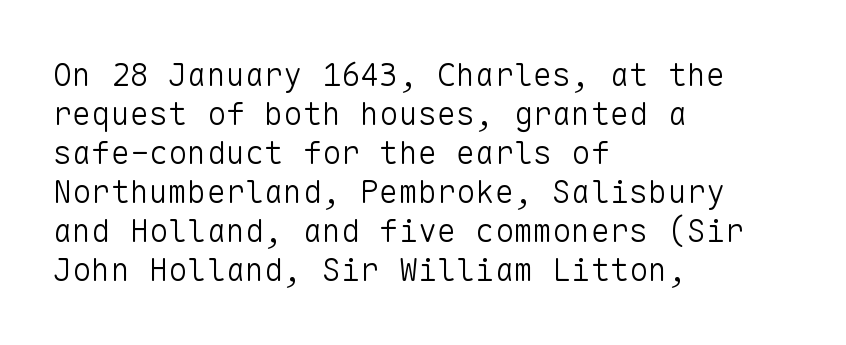
The image shows 32 px light sans-serif type, upright, monospaced; set left-aligned, line spacing 1.22x, normal letter spacing, not underlined; low stroke contrast and a medium x-height.
